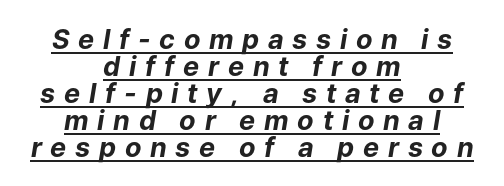
Q: Is the text bold? A: Yes.
Q: Is the text italic (slanted)? A: Yes, it leans right by about 9 degrees.
Q: Is the text underlined? A: Yes.
Q: How is the paragraph aligned? A: Centered.
Q: Is the spacing between letters normal or unusually wide? A: Unusually wide.
Q: Is the spacing between lines tight, normal or loose? A: Tight.
